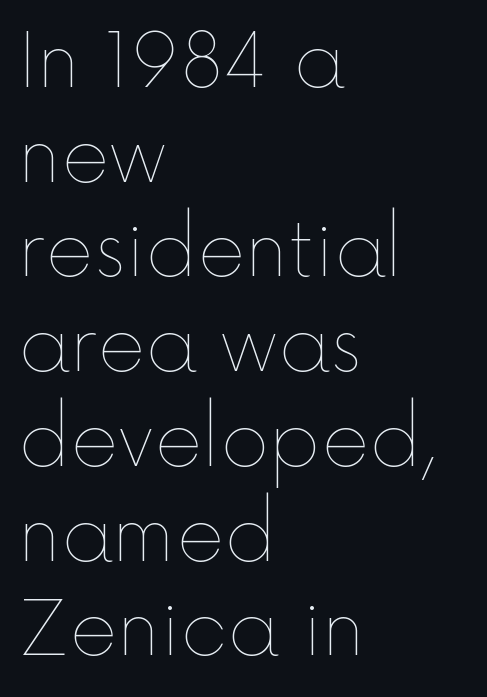
Q: Is the text bold? A: No.
Q: Is the text italic (slanted)? A: No, it is upright.
Q: Is the text underlined? A: No.
Q: How is the paragraph aligned? A: Left-aligned.
Q: Is the spacing between letters normal or unusually wide? A: Normal.
Q: Is the spacing between lines tight, normal or loose? A: Normal.
Q: Width (condensed, normal, or wide)? A: Normal.
Q: x-height? A: Medium.
Q: Monospaced? A: No.
